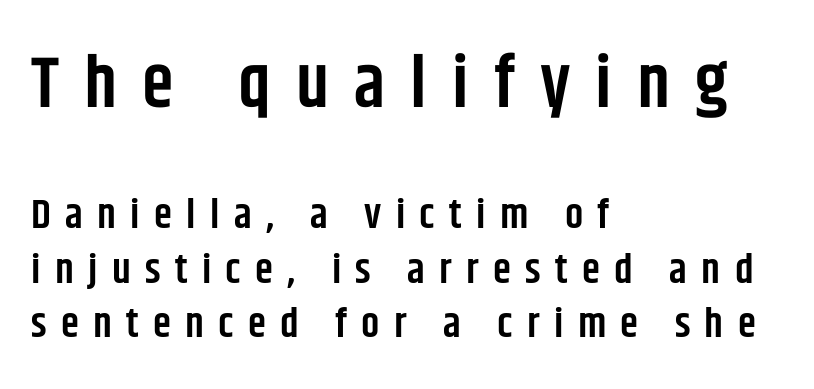
{"serif": "no", "italic": "no", "bold": "semi", "weight": "semibold", "width": "condensed", "stroke_contrast": "low", "x_height": "large", "monospaced": "no", "underline": "no", "align": "left", "line_spacing": "normal", "line_spacing_ratio": 1.33, "letter_spacing": "wide", "letter_spacing_em": 0.35, "larger_block": "first", "size_ratio": 1.76, "glyph_px": 72}
